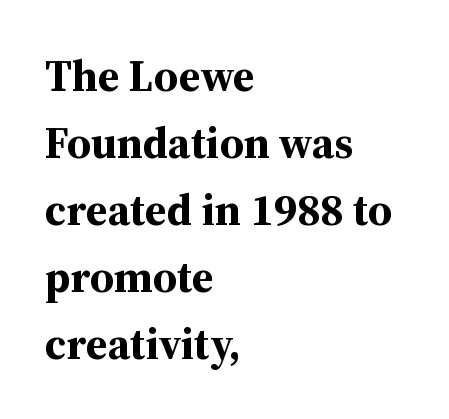
The image shows 44 px bold serif type, upright; set left-aligned, normal line spacing (1.52x), normal letter spacing, not underlined; medium stroke contrast and a medium x-height.
